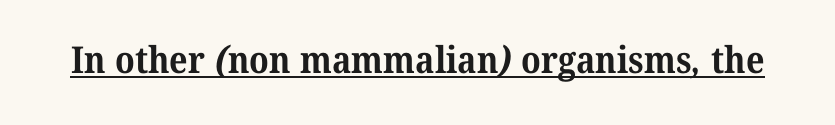
Q: Is the text bold? A: Yes.
Q: Is the typeface a serif or a sans-serif typeface? A: Serif.
Q: Is the text underlined? A: Yes.
Q: Is the spacing between letters normal or unusually wide? A: Normal.
Q: Width (condensed, normal, or wide)? A: Normal.
Q: Stroke contrast? A: Medium.
Q: x-height? A: Medium.
Q: Monospaced? A: No.
